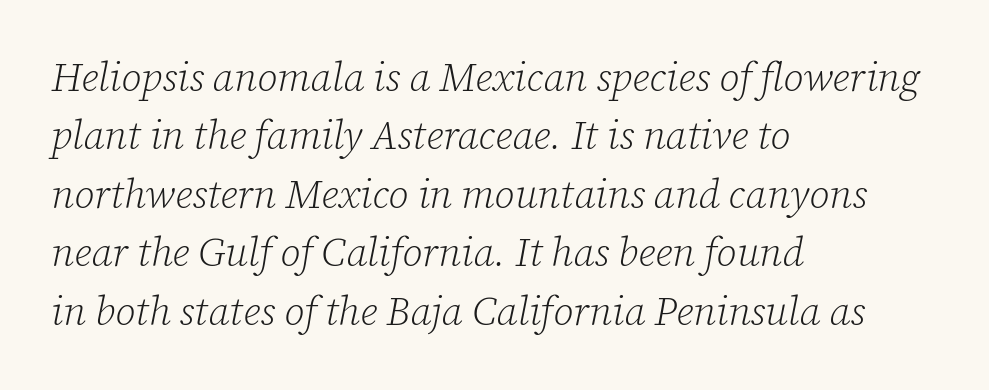
The type family on display is of the serif kind. In terms of posture, this sample is oblique. The typesetting does not lean heavy: it is not bold. Character widths vary here, with narrow letters taking less room than wide ones.
